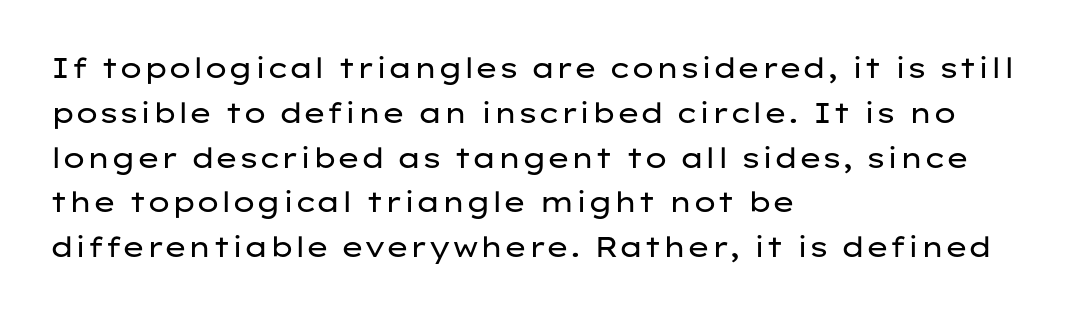
Rows of type keep a routine distance in the vertical direction. The glyphs are unaccompanied by any horizontal stroke below them. The gaps between neighbouring characters are ordinary and unremarkable. The rendering uses natural spacing where letterforms have individual widths.
